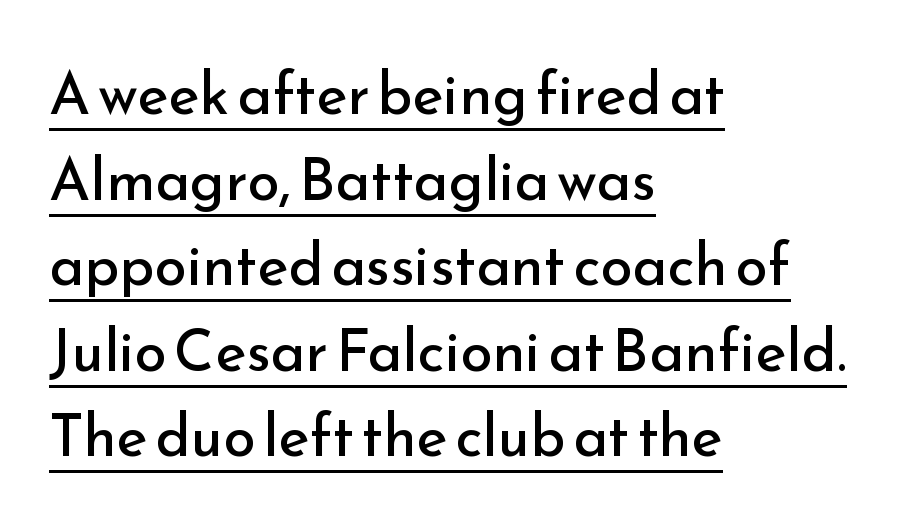
Q: Is the text bold? A: No.
Q: Is the text italic (slanted)? A: No, it is upright.
Q: Is the typeface a serif or a sans-serif typeface? A: Sans-serif.
Q: Is the text underlined? A: Yes.
Q: How is the paragraph aligned? A: Left-aligned.
Q: Is the spacing between letters normal or unusually wide? A: Normal.
Q: Is the spacing between lines tight, normal or loose? A: Normal.
Q: Width (condensed, normal, or wide)? A: Normal.
Q: Stroke contrast? A: Low.
Q: x-height? A: Small.
Q: Monospaced? A: No.
